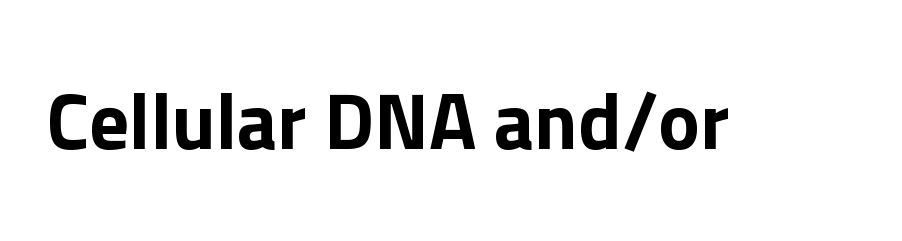
If you drew a line through each stem, it would be perfectly vertical. Each letter keeps its own natural width here, so spacing adapts to shape. The space beneath each line is pristine and unruled. Characters follow at the spacing the type designer built in. Stroke terminals: plain, sans-serif.
